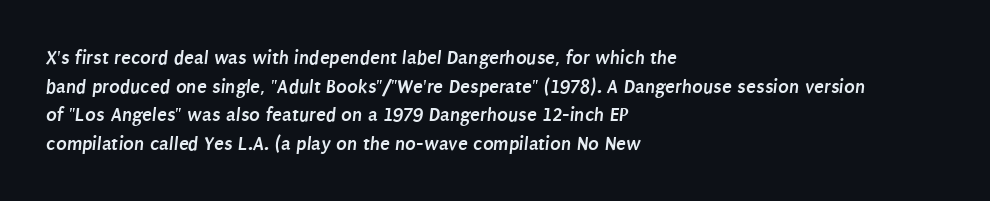
{"bold": "yes", "underline": "no", "align": "left", "line_spacing": "normal", "line_spacing_ratio": 1.43, "letter_spacing": "normal", "letter_spacing_em": 0.0, "glyph_px": 20}
